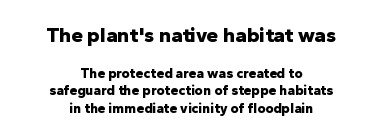
Letters rest on an invisible, unmarked baseline. These words are printed bold, with thick strokes throughout. Line starts and ends both wander, symmetrically. The typography opts for an upright posture over an oblique one. Does the bottom block carry the larger type? No, the top block does.
